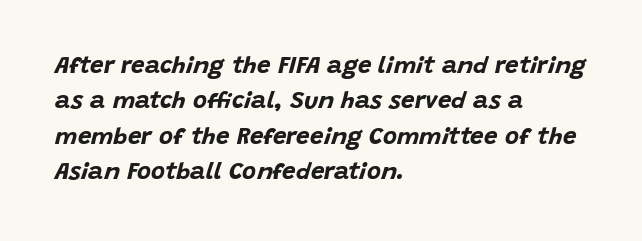
{"italic": "yes", "lean": "right", "slant_degrees": 15, "bold": "yes", "underline": "no", "align": "left", "line_spacing": "normal", "line_spacing_ratio": 1.47, "letter_spacing": "normal", "letter_spacing_em": 0.0, "glyph_px": 24}
